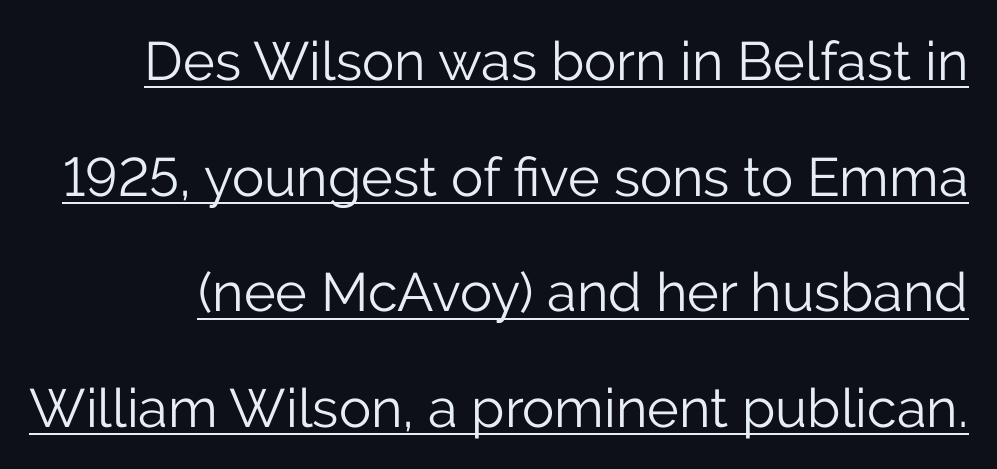
{"serif": "no", "italic": "no", "bold": "no", "weight": "light", "width": "normal", "stroke_contrast": "low", "x_height": "medium", "monospaced": "no", "underline": "yes", "line_spacing": "loose", "line_spacing_ratio": 2.14, "letter_spacing": "normal", "letter_spacing_em": 0.0, "glyph_px": 54}
